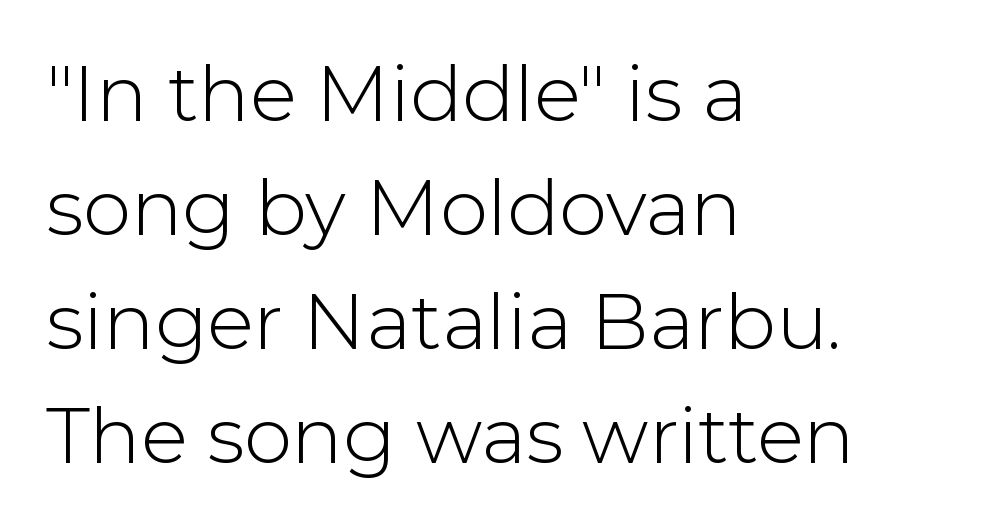
Q: Is the text bold? A: No.
Q: Is the text italic (slanted)? A: No, it is upright.
Q: Is the typeface a serif or a sans-serif typeface? A: Sans-serif.
Q: Is the text underlined? A: No.
Q: How is the paragraph aligned? A: Left-aligned.
Q: Is the spacing between letters normal or unusually wide? A: Normal.
Q: Is the spacing between lines tight, normal or loose? A: Normal.
Q: Width (condensed, normal, or wide)? A: Normal.
Q: Stroke contrast? A: Low.
Q: x-height? A: Medium.
Q: Monospaced? A: No.
